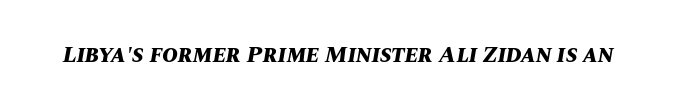
The image shows 24 px bold type, italic (leaning right); set normal letter spacing, not underlined.
